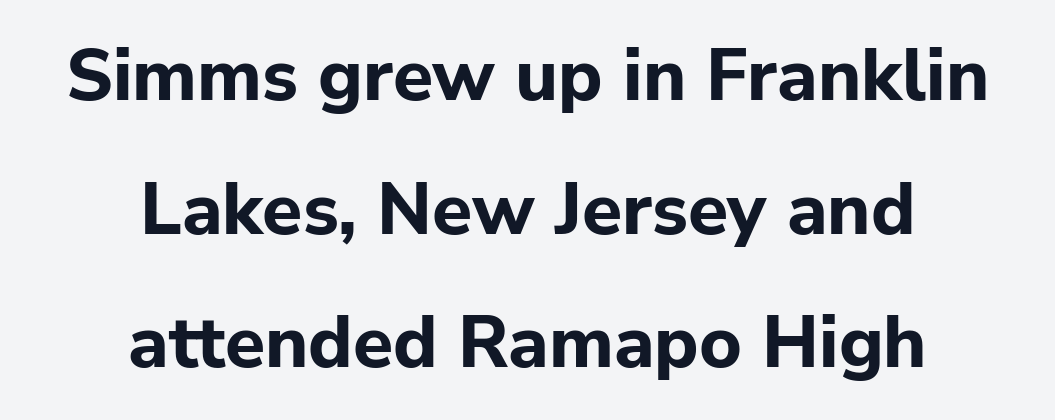
Nope, no serifs anywhere on these letters. Between one letter and the next there's only the usual sliver of space. Casual observation: everything's sitting right in the middle. A roman cut, with each character standing at attention. Unmarked baselines from the first word to the last. Typesetter's note: full bold, strokes at maximum text heaviness.
